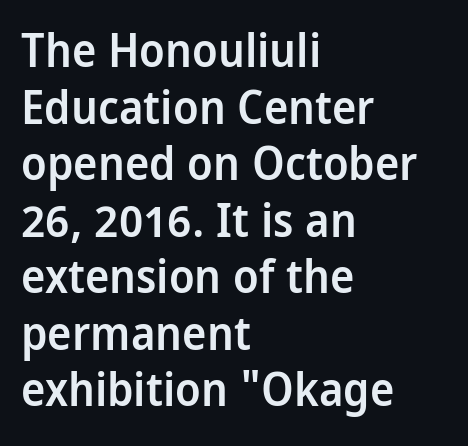
Q: Is the text bold? A: Semi-bold.
Q: Is the text italic (slanted)? A: No, it is upright.
Q: Is the typeface a serif or a sans-serif typeface? A: Sans-serif.
Q: Is the text underlined? A: No.
Q: How is the paragraph aligned? A: Left-aligned.
Q: Is the spacing between letters normal or unusually wide? A: Normal.
Q: Width (condensed, normal, or wide)? A: Condensed.
Q: Stroke contrast? A: Low.
Q: x-height? A: Large.
Q: Monospaced? A: No.
